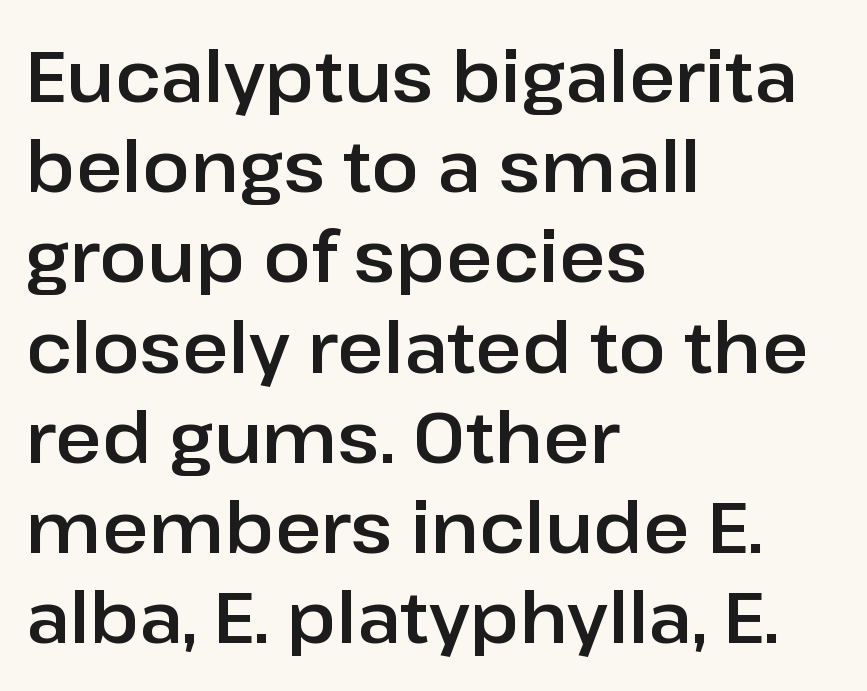
Q: Is the text italic (slanted)? A: No, it is upright.
Q: Is the typeface a serif or a sans-serif typeface? A: Sans-serif.
Q: Is the text underlined? A: No.
Q: How is the paragraph aligned? A: Left-aligned.
Q: Is the spacing between letters normal or unusually wide? A: Normal.
Q: Is the spacing between lines tight, normal or loose? A: Normal.
Q: Width (condensed, normal, or wide)? A: Normal.
Q: Stroke contrast? A: Low.
Q: x-height? A: Medium.
Q: Monospaced? A: No.
